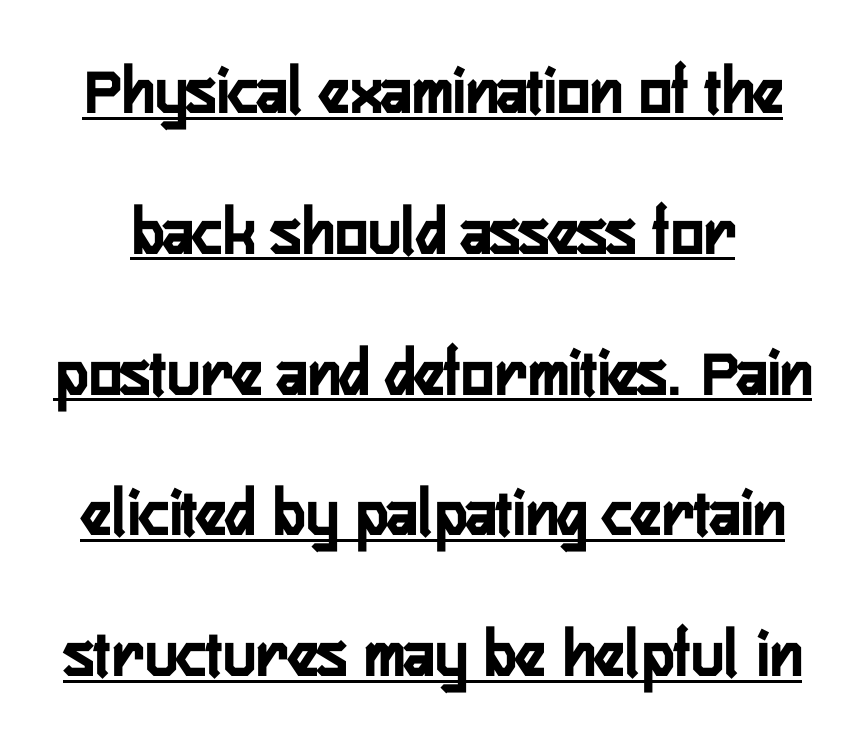
Nobody touched the tracking dial on this one. Think of a printed novel: that variable character pitch is what you see here. The space between consecutive lines is lavish. The sample's only ornament is a line tracing under the words. Regarding serifs, this sample does without them. Characters remain perfectly vertical along every line.
